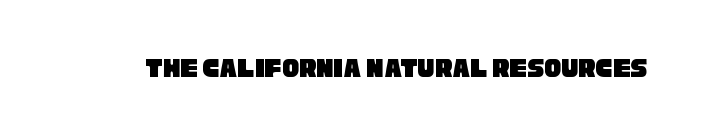
Q: Is the typeface a serif or a sans-serif typeface? A: Sans-serif.
Q: Is the text underlined? A: No.
Q: Is the spacing between letters normal or unusually wide? A: Normal.
Q: Width (condensed, normal, or wide)? A: Condensed.
Q: Stroke contrast? A: Low.
Q: x-height? A: Large.
Q: Monospaced? A: No.
